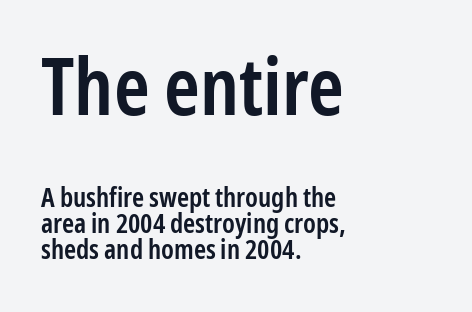
{"serif": "no", "italic": "no", "bold": "semi", "weight": "semibold", "width": "condensed", "stroke_contrast": "low", "x_height": "medium", "monospaced": "no", "underline": "no", "align": "left", "line_spacing": "tight", "line_spacing_ratio": 0.96, "letter_spacing": "normal", "letter_spacing_em": 0.0, "larger_block": "first", "size_ratio": 2.96, "glyph_px": 80}
